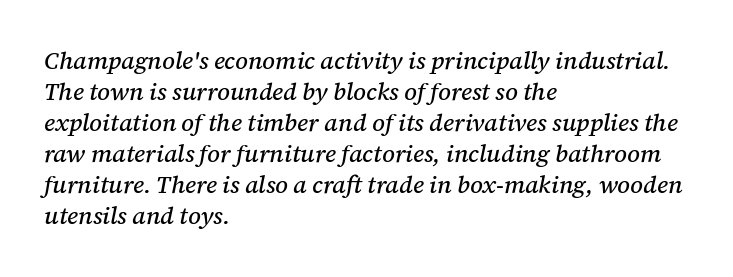
Slanted lettering throughout. Compared with typical body copy, the letter spacing here is the same. The words here are not underlined. Summary of vertical rhythm: regular, with standard interline spacing. Line beginnings align vertically; line endings do not.
